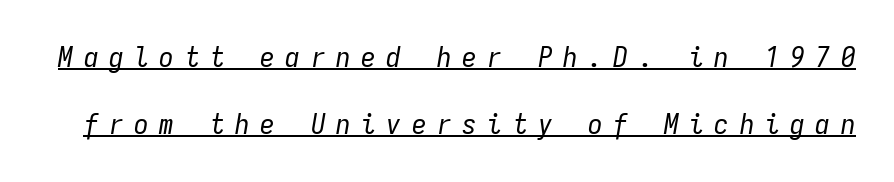
This sample trades compactness for vertical openness between lines. The strokes are not fattened; the text isn't bold. Honestly, the letter spacing is so wide it's the main thing you notice. Italic? Definitely — the glyphs are oblique.
